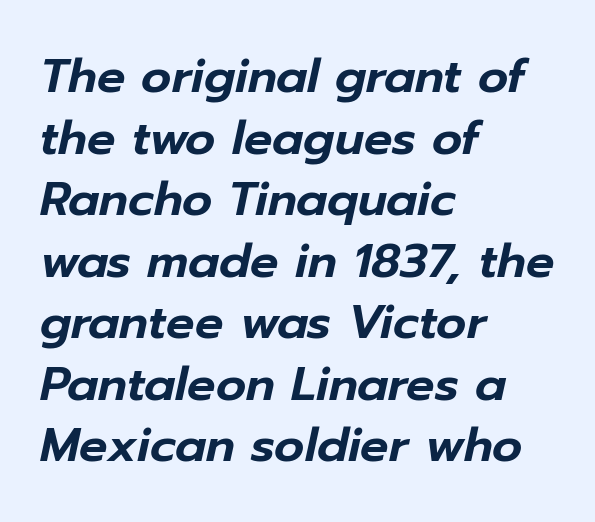
Descenders are the only things crossing below the line. The whole block is typeset with a tilt. These lines sit exactly where default settings would place them. Think of a printed novel: that variable character pitch is what you see here.
